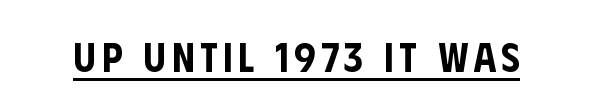
The image shows 40 px condensed sans-serif type, upright; set underlined; low stroke contrast and a large x-height.
